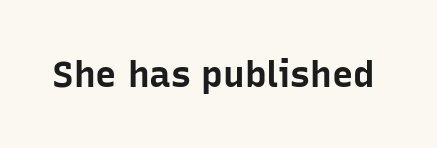
Q: Is the text bold? A: Yes.
Q: Is the text italic (slanted)? A: No, it is upright.
Q: Is the typeface a serif or a sans-serif typeface? A: Sans-serif.
Q: Is the text underlined? A: No.
Q: Is the spacing between letters normal or unusually wide? A: Normal.
Q: Width (condensed, normal, or wide)? A: Normal.
Q: Stroke contrast? A: Low.
Q: x-height? A: Medium.
Q: Monospaced? A: No.
